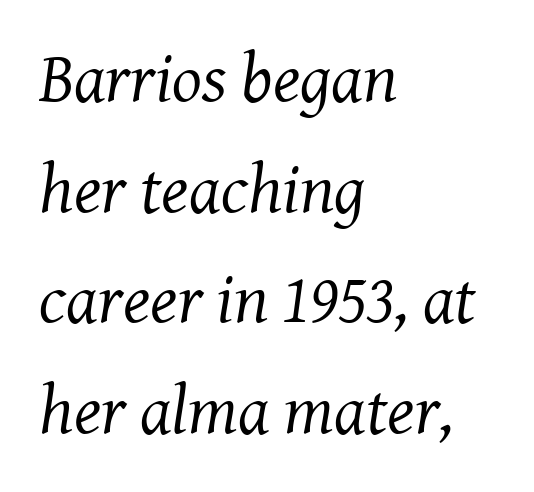
Q: Is the text bold? A: No.
Q: Is the text italic (slanted)? A: Yes, it leans right by about 8 degrees.
Q: Is the typeface a serif or a sans-serif typeface? A: Serif.
Q: Is the text underlined? A: No.
Q: How is the paragraph aligned? A: Left-aligned.
Q: Is the spacing between letters normal or unusually wide? A: Normal.
Q: Is the spacing between lines tight, normal or loose? A: Normal.
Q: Width (condensed, normal, or wide)? A: Normal.
Q: Stroke contrast? A: Medium.
Q: x-height? A: Medium.
Q: Monospaced? A: No.
